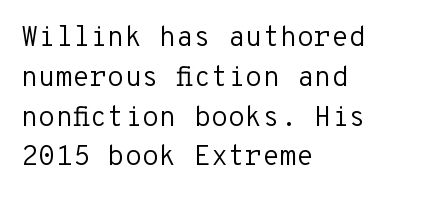
Q: Is the text bold? A: No.
Q: Is the text italic (slanted)? A: No, it is upright.
Q: Is the typeface a serif or a sans-serif typeface? A: Sans-serif.
Q: Is the text underlined? A: No.
Q: How is the paragraph aligned? A: Left-aligned.
Q: Is the spacing between letters normal or unusually wide? A: Normal.
Q: Is the spacing between lines tight, normal or loose? A: Normal.
Q: Width (condensed, normal, or wide)? A: Normal.
Q: Stroke contrast? A: Low.
Q: x-height? A: Medium.
Q: Monospaced? A: Yes.
